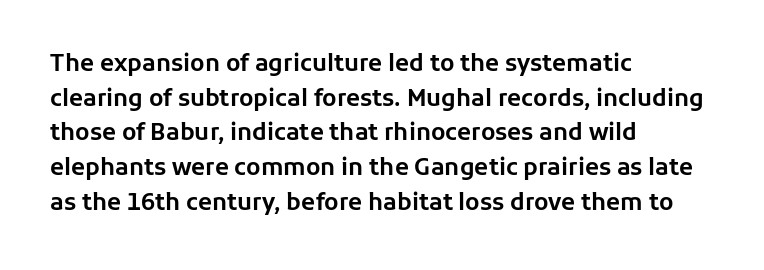
The image shows 23 px text type, upright; set left-aligned, normal line spacing (1.51x), normal letter spacing, not underlined.
